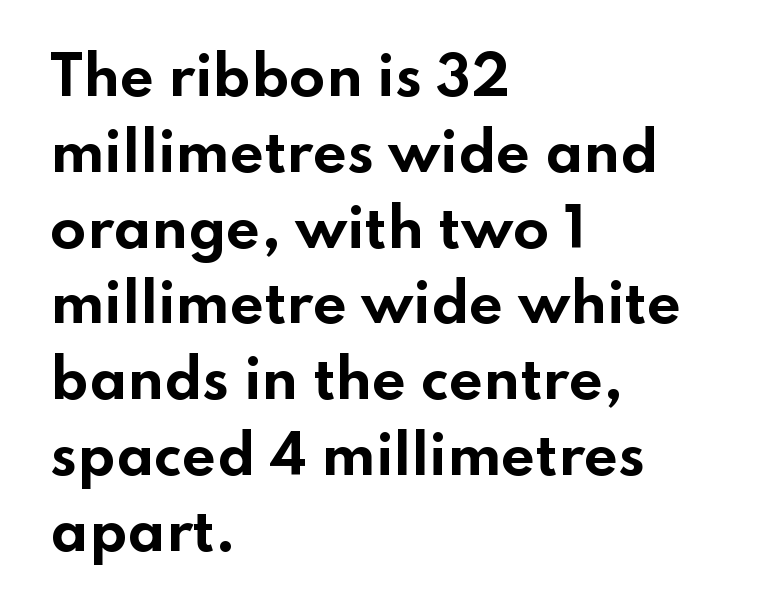
Every letter is thick-stroked: bold, no question. A bare baseline throughout the passage. A student would call this left alignment; a typographer would say flush left, rag right. Reading down the column, the eye jumps a familiar distance to each next line.
